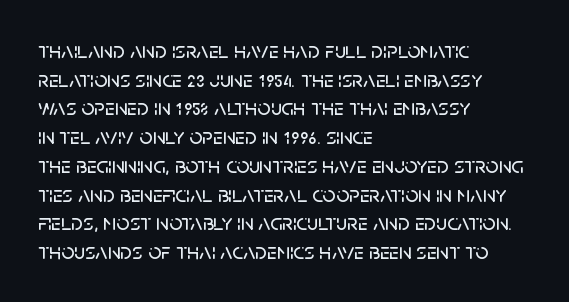
The image shows 23 px text type, upright; set left-aligned, normal line spacing (1.25x), normal letter spacing, not underlined.
